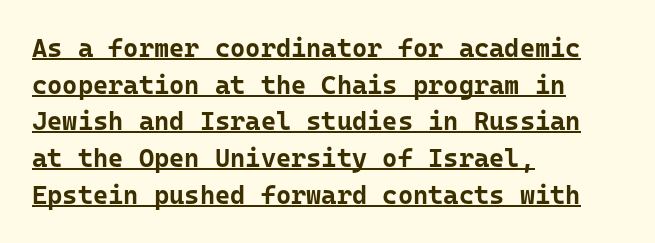
{"italic": "no", "bold": "yes", "underline": "yes", "align": "left", "line_spacing": "normal", "line_spacing_ratio": 1.41, "letter_spacing": "normal", "letter_spacing_em": 0.0, "glyph_px": 26}
